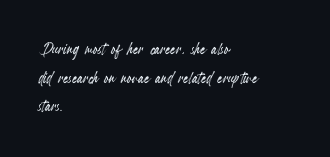
The glyphs are unaccompanied by any horizontal stroke below them. Normally led — the rows are evenly, conventionally spaced. If you drew a ruler down the left edge, every line would touch it. The type is set solid horizontally, with unmodified tracking.
